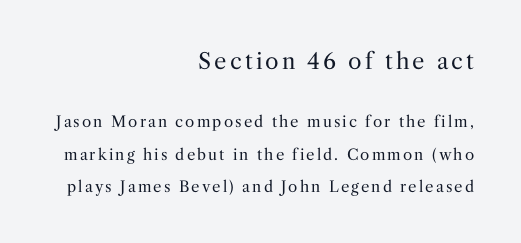
The image shows 22 px text type, upright; set right-aligned, loose line spacing (2.16x), not underlined; the first (top) block is 1.47x larger.
